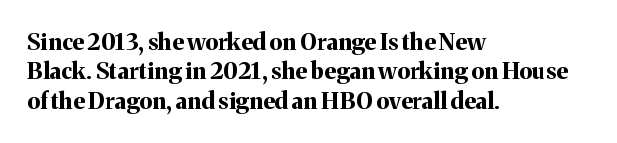
The image shows 23 px bold type, upright; set left-aligned, normal line spacing (1.28x), normal letter spacing, not underlined.
